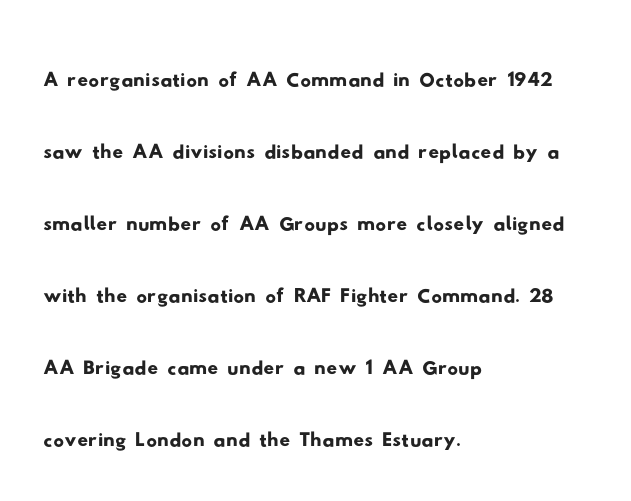
{"serif": "no", "width": "wide", "stroke_contrast": "low", "x_height": "small", "monospaced": "no", "underline": "no", "align": "left", "line_spacing": "normal", "line_spacing_ratio": 1.36, "letter_spacing": "normal", "letter_spacing_em": 0.0, "glyph_px": 53}
